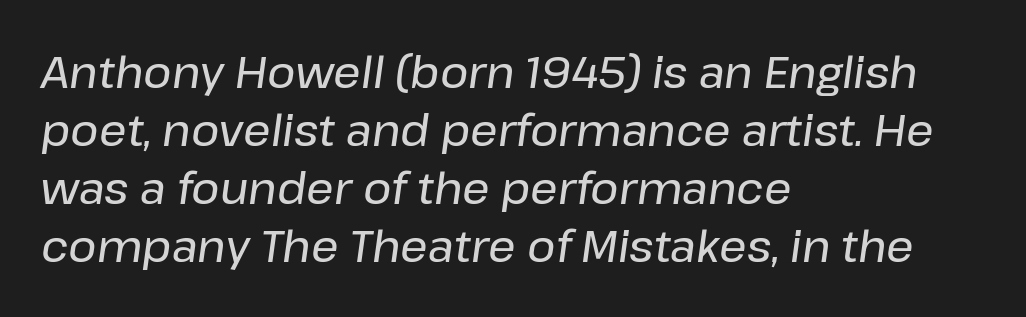
If you drew a ruler down the left edge, every line would touch it. Check the space under the baseline: it is left empty. The space between consecutive lines is moderate. Notice how the stems are inclined rather than vertical — that's the hallmark of italics. Think of a printed novel: that variable character pitch is what you see here. The passage shown has conventional tracking throughout.
